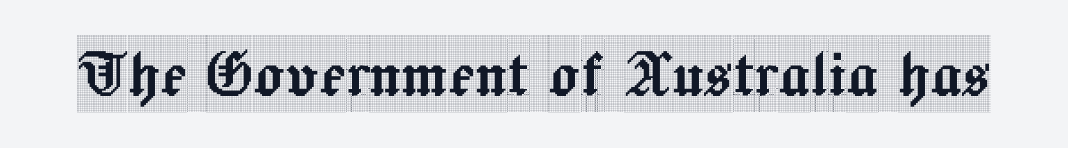
Q: Is the text italic (slanted)? A: No, it is upright.
Q: Is the typeface a serif or a sans-serif typeface? A: Serif.
Q: Is the text underlined? A: No.
Q: Is the spacing between letters normal or unusually wide? A: Normal.
Q: Width (condensed, normal, or wide)? A: Condensed.
Q: x-height? A: Large.
Q: Monospaced? A: No.
